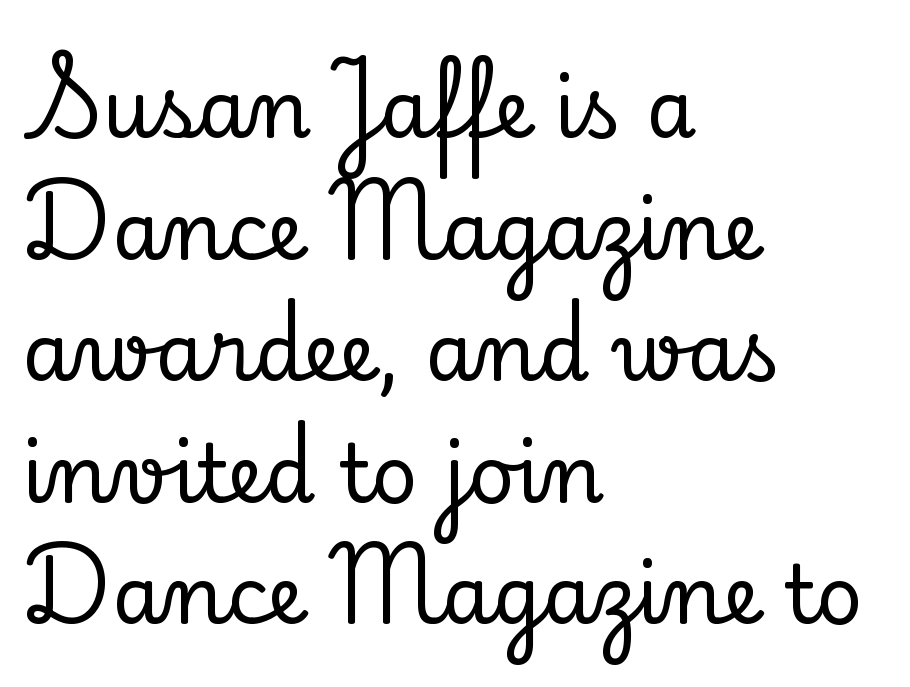
Q: Is the text italic (slanted)? A: No, it is upright.
Q: Is the typeface a serif or a sans-serif typeface? A: Serif.
Q: Is the text underlined? A: No.
Q: How is the paragraph aligned? A: Left-aligned.
Q: Is the spacing between letters normal or unusually wide? A: Normal.
Q: Is the spacing between lines tight, normal or loose? A: Normal.
Q: Width (condensed, normal, or wide)? A: Normal.
Q: Stroke contrast? A: Low.
Q: x-height? A: Small.
Q: Monospaced? A: No.
